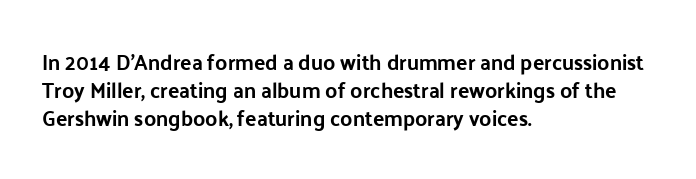
The image shows 21 px text type, upright; set left-aligned, normal line spacing (1.33x), normal letter spacing, not underlined.
